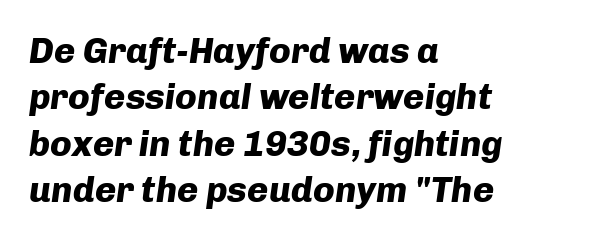
Q: Is the text bold? A: Yes.
Q: Is the text italic (slanted)? A: Yes, it leans right by about 8 degrees.
Q: Is the text underlined? A: No.
Q: How is the paragraph aligned? A: Left-aligned.
Q: Is the spacing between letters normal or unusually wide? A: Normal.
Q: Is the spacing between lines tight, normal or loose? A: Normal.
Q: Width (condensed, normal, or wide)? A: Normal.
Q: Stroke contrast? A: Low.
Q: x-height? A: Medium.
Q: Monospaced? A: No.
